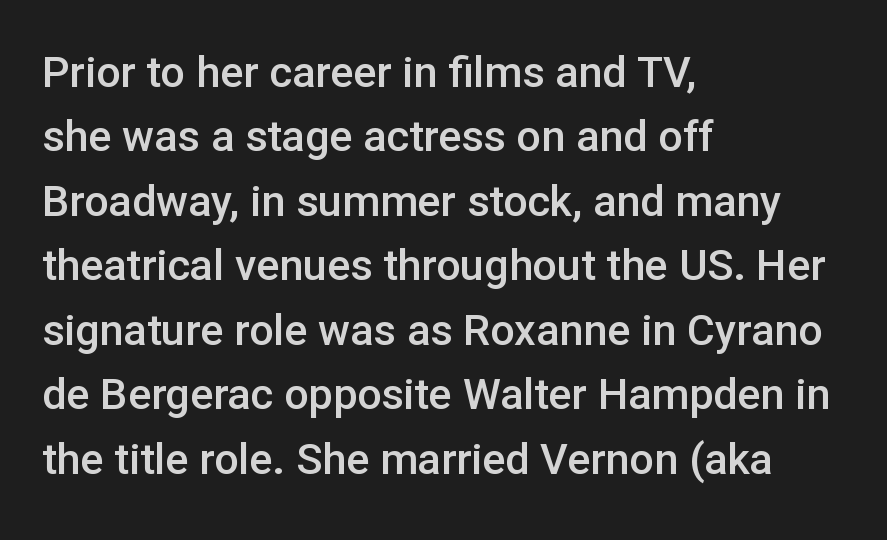
The zone under the glyphs is completely vacant. This block has exactly the height ordinary leading produces. Left-aligned paragraph, ragged on the right. The lettering stays uniformly vertical, giving the passage a roman look. Serifs: no, the terminals of the letterforms are clean.
